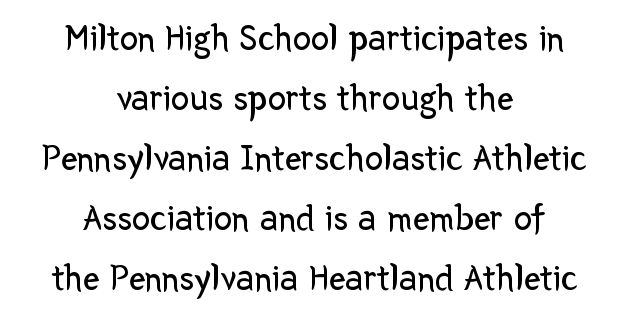
The image shows 37 px regular-weight sans-serif type, upright; set centered, normal line spacing (1.62x), normal letter spacing, not underlined; low stroke contrast and a medium x-height.
